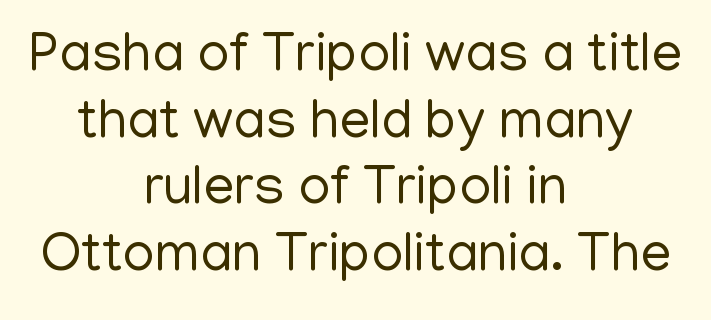
{"serif": "no", "italic": "no", "bold": "no", "weight": "regular", "width": "normal", "stroke_contrast": "low", "x_height": "medium", "monospaced": "no", "underline": "no", "align": "center", "line_spacing_ratio": 1.21, "letter_spacing": "normal", "letter_spacing_em": 0.0, "glyph_px": 55}
